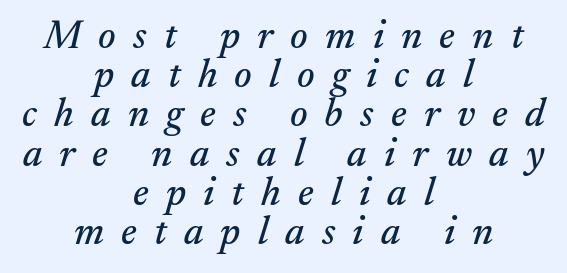
Style check: oblique. Each new line begins almost immediately beneath the previous one. Glyph-to-glyph distance is far greater than everyday printed text. Is this a fixed-width face? No — the glyphs have proportional, varying widths.
